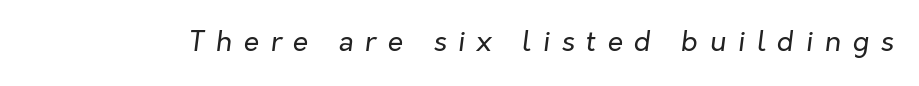
{"italic": "yes", "lean": "right", "slant_degrees": 7, "bold": "no", "weight": "regular", "width": "normal", "stroke_contrast": "low", "x_height": "medium", "monospaced": "no", "underline": "no", "letter_spacing": "wide", "letter_spacing_em": 0.41, "glyph_px": 28}
